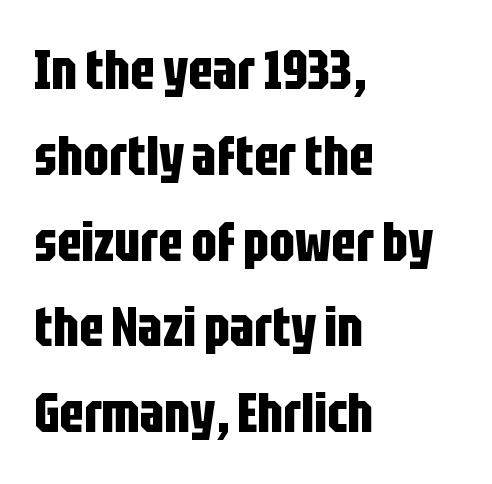
A typesetter would call this proportional, since set widths differ per character. The rag falls on the right side of this text block. Words float on clear page, feet unadorned. The rendering uses a bold face; every stroke is thick and dark.
